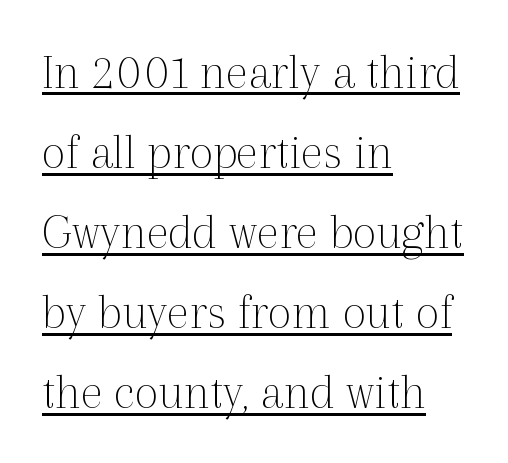
The image shows 52 px thin serif type, upright; set left-aligned, normal line spacing (1.54x), normal letter spacing, underlined; a medium x-height.
